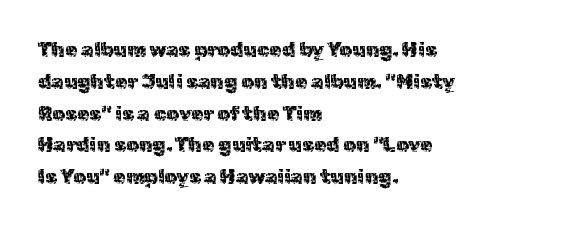
This is not heavy type; no bold has been used. Tracking here is standard; glyphs follow each other at the usual distance. Horizontal bands of white between lines are of average thickness. Underlining? Definitely not there. A student would call this left alignment; a typographer would say flush left, rag right.
